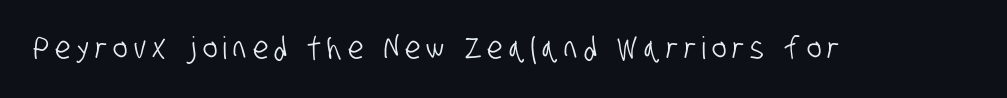
Q: Is the typeface a serif or a sans-serif typeface? A: Sans-serif.
Q: Is the text underlined? A: No.
Q: Is the spacing between letters normal or unusually wide? A: Unusually wide.
Q: Width (condensed, normal, or wide)? A: Condensed.
Q: Stroke contrast? A: Low.
Q: x-height? A: Large.
Q: Monospaced? A: No.
